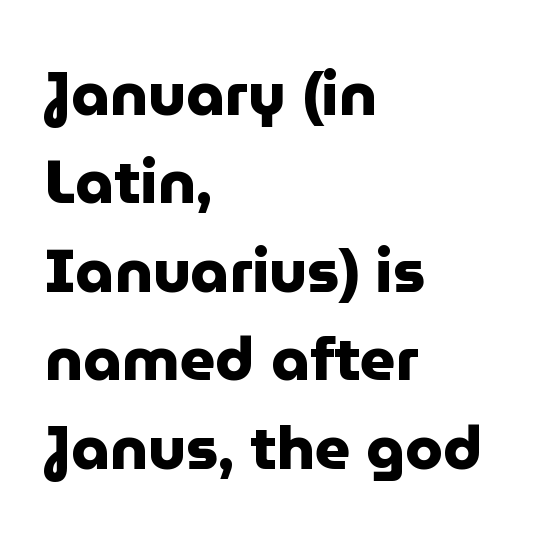
{"serif": "no", "italic": "no", "bold": "yes", "weight": "heavy", "width": "normal", "stroke_contrast": "low", "x_height": "medium", "monospaced": "no", "underline": "no", "align": "left", "line_spacing": "normal", "line_spacing_ratio": 1.45, "letter_spacing": "normal", "letter_spacing_em": 0.0, "glyph_px": 61}
